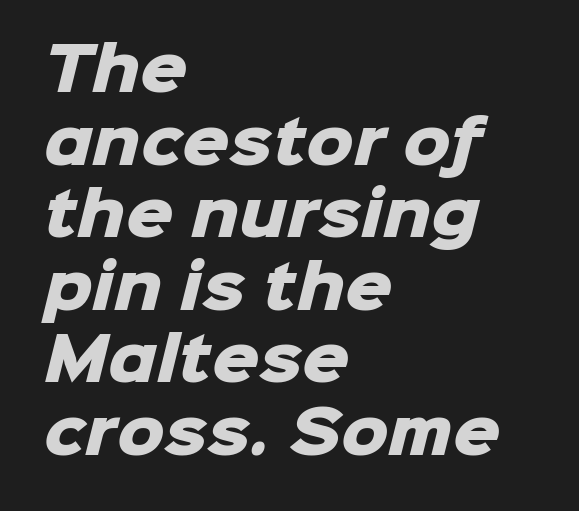
Q: Is the text bold? A: Yes.
Q: Is the typeface a serif or a sans-serif typeface? A: Sans-serif.
Q: Is the text underlined? A: No.
Q: How is the paragraph aligned? A: Left-aligned.
Q: Is the spacing between letters normal or unusually wide? A: Normal.
Q: Width (condensed, normal, or wide)? A: Normal.
Q: Stroke contrast? A: Low.
Q: x-height? A: Medium.
Q: Monospaced? A: No.
